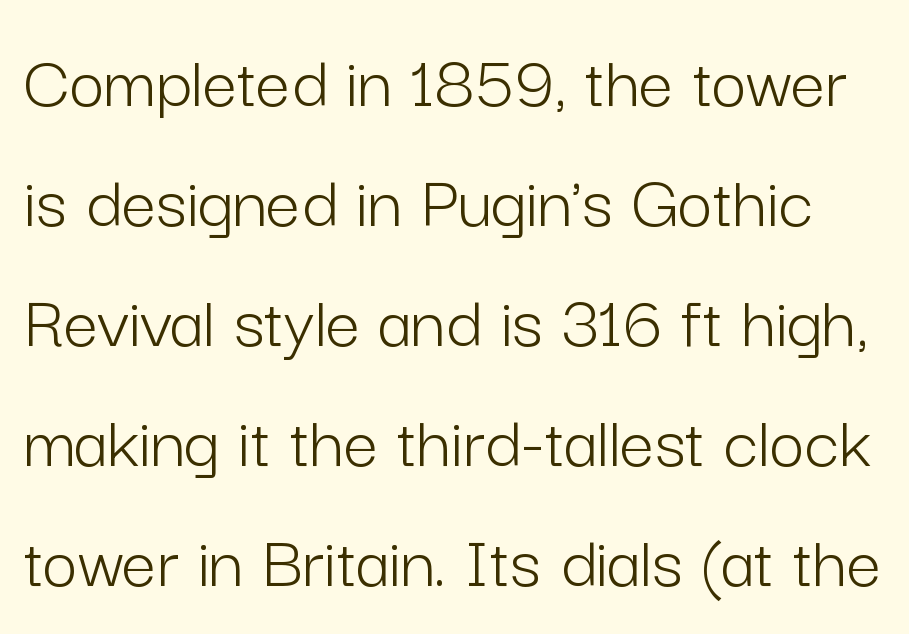
The image shows 77 px light sans-serif type, upright; set normal line spacing (1.56x), normal letter spacing, not underlined; low stroke contrast and a medium x-height.
